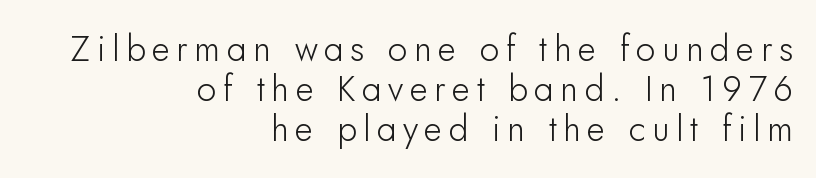
The image shows 35 px sans-serif type, upright; set right-aligned, tight line spacing (1.14x), not underlined; low stroke contrast and a small x-height.
